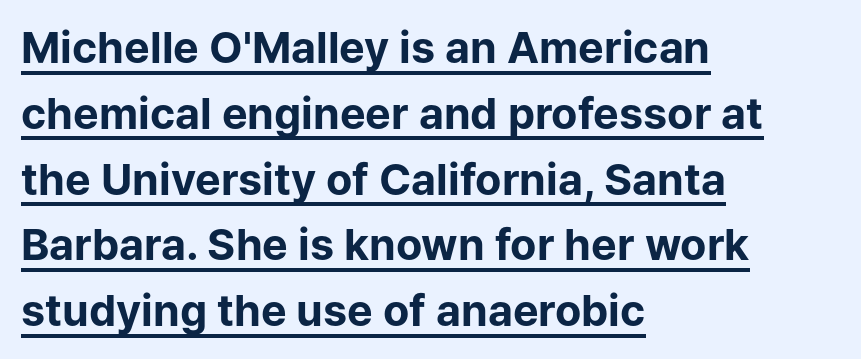
Bold? Absolutely — the strokes are thick and heavy. Character widths vary here, with narrow letters taking less room than wide ones. One glance says typical: line gaps are just what's usual. Which margin do the lines hug? The left one — the right edge is uneven.
